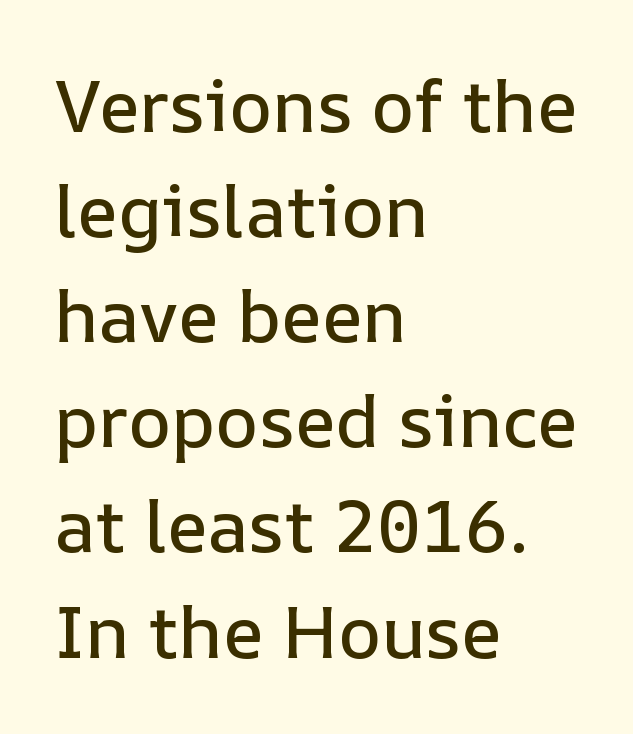
{"italic": "no", "width": "normal", "stroke_contrast": "low", "x_height": "medium", "monospaced": "no", "underline": "no", "align": "left", "line_spacing": "normal", "line_spacing_ratio": 1.44, "letter_spacing": "normal", "letter_spacing_em": 0.0, "glyph_px": 73}
